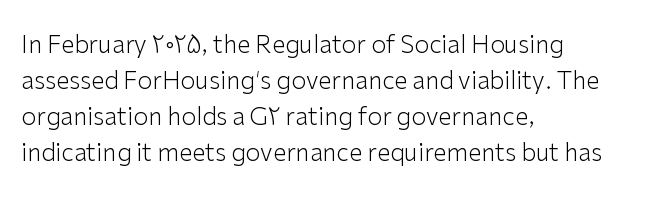
{"italic": "no", "bold": "no", "underline": "no", "align": "left", "line_spacing": "normal", "line_spacing_ratio": 1.5, "letter_spacing": "normal", "letter_spacing_em": 0.0, "glyph_px": 24}
